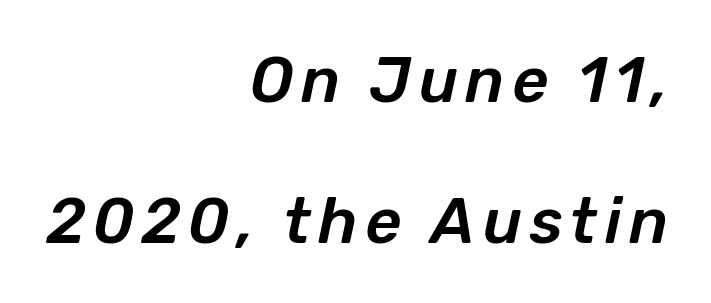
Interline gaps are noticeably wide in this sample. Words float on clear page, feet unadorned. Teacher's note: observe the even right margin — that is flush-right alignment. The whole block is typeset with a tilt. Note the varied advance widths — an 'i' is clearly narrower than an 'm'.
